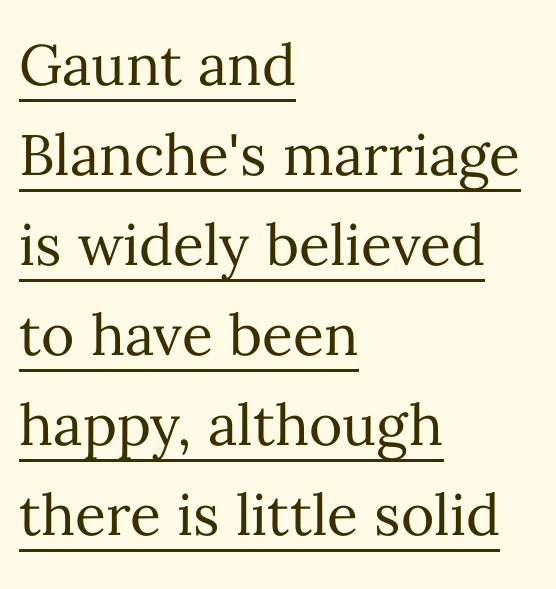
Q: Is the text bold? A: No.
Q: Is the text italic (slanted)? A: No, it is upright.
Q: Is the text underlined? A: Yes.
Q: How is the paragraph aligned? A: Left-aligned.
Q: Is the spacing between letters normal or unusually wide? A: Normal.
Q: Is the spacing between lines tight, normal or loose? A: Normal.
Q: Width (condensed, normal, or wide)? A: Normal.
Q: Stroke contrast? A: Medium.
Q: x-height? A: Medium.
Q: Monospaced? A: No.
